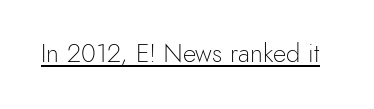
Q: Is the text bold? A: No.
Q: Is the text italic (slanted)? A: No, it is upright.
Q: Is the text underlined? A: Yes.
Q: Is the spacing between letters normal or unusually wide? A: Normal.
